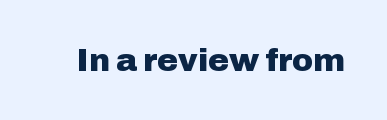
{"serif": "no", "italic": "no", "bold": "yes", "weight": "heavy", "width": "normal", "stroke_contrast": "low", "x_height": "medium", "monospaced": "no", "underline": "no", "letter_spacing": "normal", "letter_spacing_em": 0.0, "glyph_px": 32}
